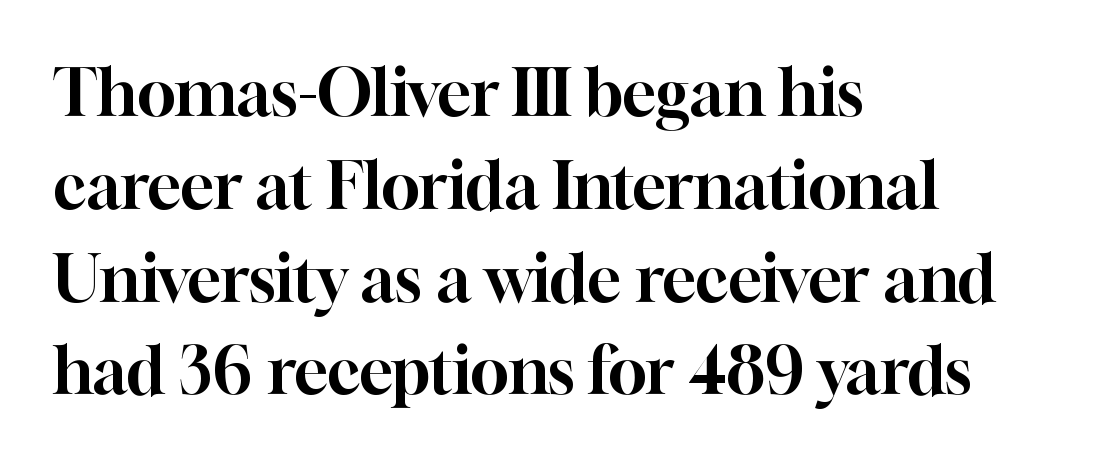
Q: Is the text italic (slanted)? A: No, it is upright.
Q: Is the typeface a serif or a sans-serif typeface? A: Serif.
Q: Is the text underlined? A: No.
Q: How is the paragraph aligned? A: Left-aligned.
Q: Is the spacing between letters normal or unusually wide? A: Normal.
Q: Is the spacing between lines tight, normal or loose? A: Normal.
Q: Width (condensed, normal, or wide)? A: Normal.
Q: Stroke contrast? A: High.
Q: x-height? A: Medium.
Q: Monospaced? A: No.
